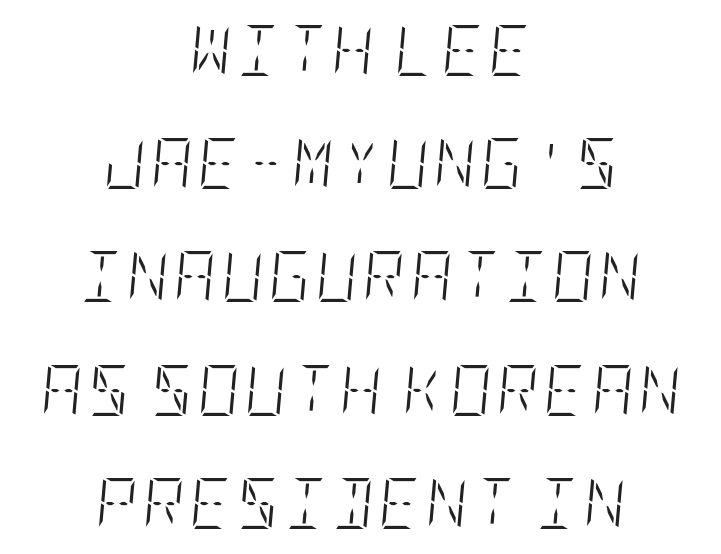
The image shows 51 px light, condensed type, italic (leaning right); set centered, loose line spacing (2.22x), not underlined; low stroke contrast and a large x-height.
